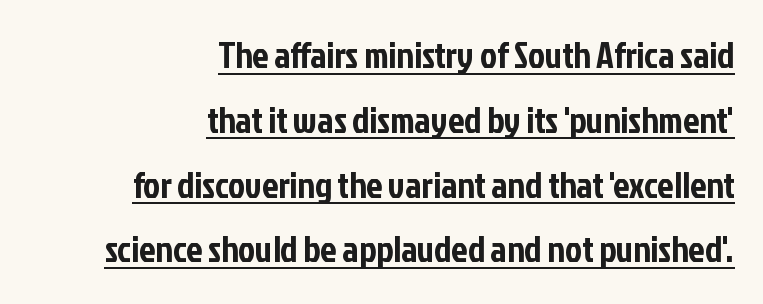
Q: Is the text italic (slanted)? A: No, it is upright.
Q: Is the typeface a serif or a sans-serif typeface? A: Sans-serif.
Q: Is the text underlined? A: Yes.
Q: How is the paragraph aligned? A: Right-aligned.
Q: Is the spacing between letters normal or unusually wide? A: Normal.
Q: Width (condensed, normal, or wide)? A: Condensed.
Q: Stroke contrast? A: Low.
Q: x-height? A: Medium.
Q: Monospaced? A: No.
